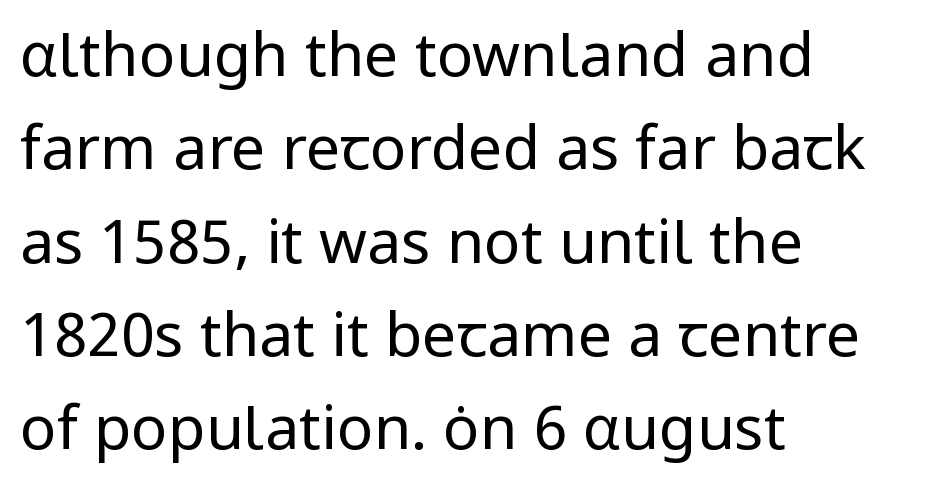
The image shows 61 px regular-weight sans-serif type, upright; set left-aligned, normal line spacing (1.53x), normal letter spacing, not underlined; low stroke contrast and a medium x-height.
